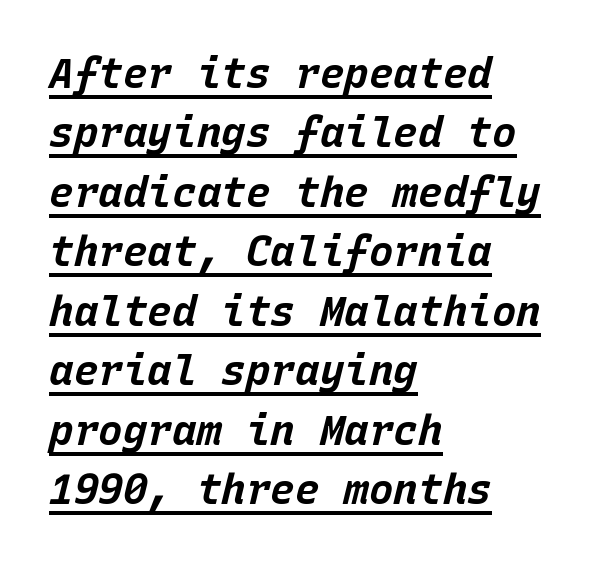
Is there much room between lines? A standard amount, neither cramped nor airy. Quick note: underline on. Emphasis by weight is at full strength: bold. The axis of the letterforms is tilted away from vertical.
